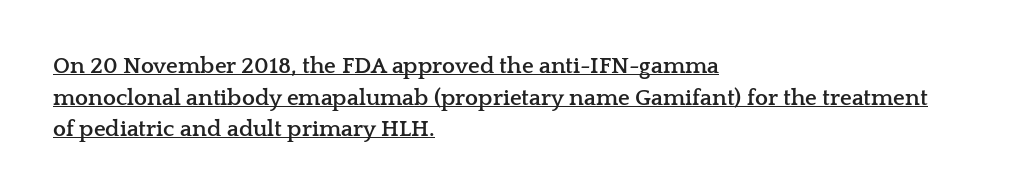
On the weight axis this lands at bold, roughly 700. Looks like someone drew a line under every word here. The letterforms sit shoulder to shoulder at normal distance. The space between consecutive lines is moderate. Compared with a centered layout, this one pins lines to the left instead. A roman cut, with each character standing at attention.
